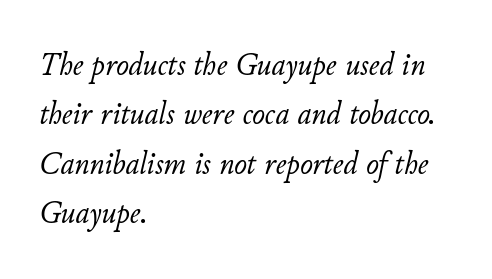
The image shows 34 px light type, italic (leaning right); set left-aligned, normal line spacing (1.45x), normal letter spacing, not underlined; low stroke contrast and a small x-height.
